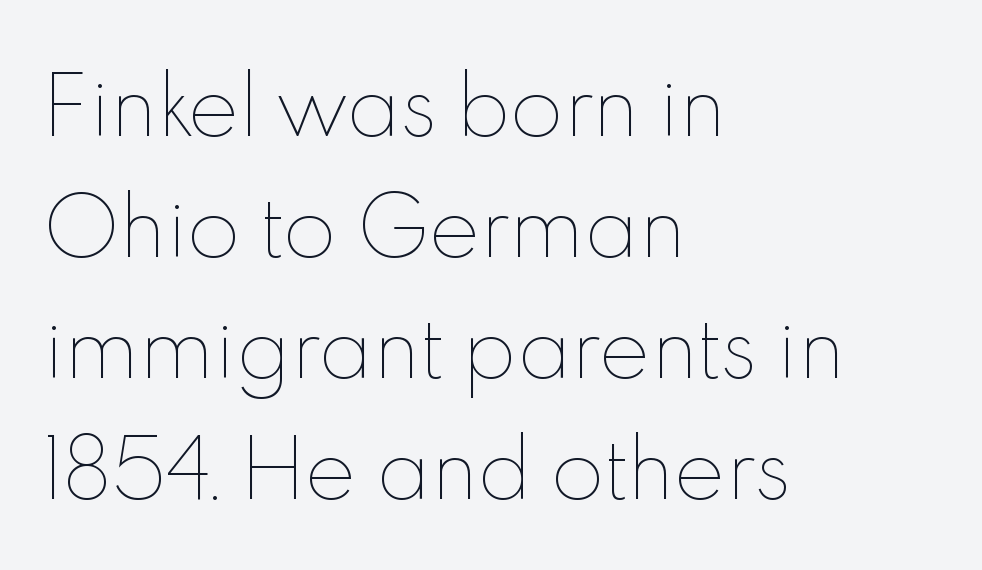
These lines sit exactly where default settings would place them. The letters sit at their default tracking, neither squeezed nor spread. The letterforms sit at book weight or below. Italic: no, the glyphs are upright roman.
